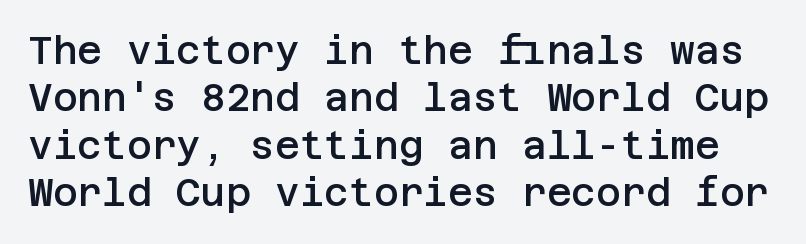
{"serif": "no", "italic": "no", "bold": "semi", "weight": "semibold", "width": "normal", "stroke_contrast": "low", "x_height": "large", "underline": "no", "line_spacing": "normal", "line_spacing_ratio": 1.25, "letter_spacing": "normal", "letter_spacing_em": 0.0, "glyph_px": 38}
